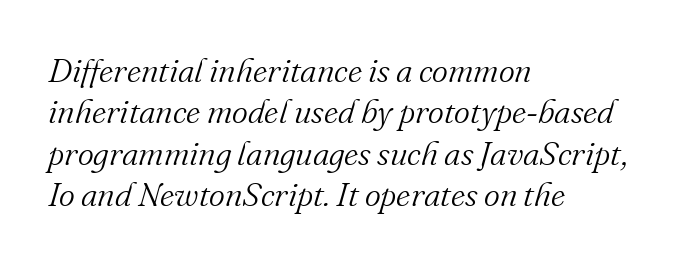
Leftover space on each line is placed entirely after the last word. Weight: not bold — regular or lighter. A clean baseline with only descenders dipping below it. Tracking here is standard; glyphs follow each other at the usual distance. Do the characters align in a grid? No, the font is proportional.
